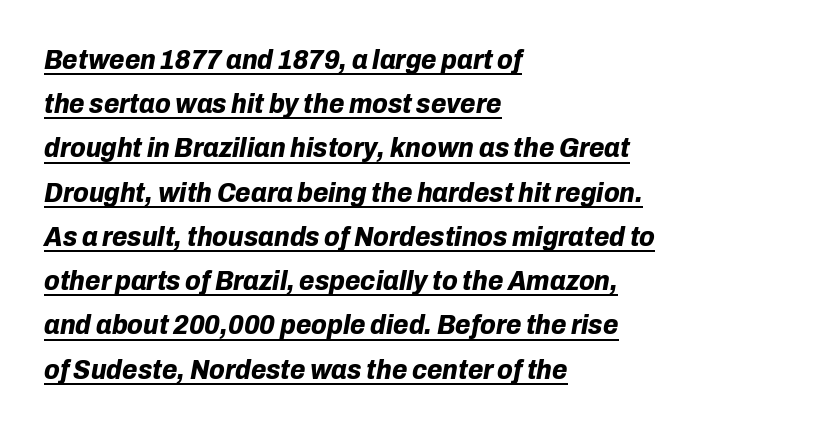
The image shows 28 px bold type, italic (leaning right); set left-aligned, normal line spacing (1.58x), normal letter spacing, underlined; low stroke contrast and a medium x-height.
